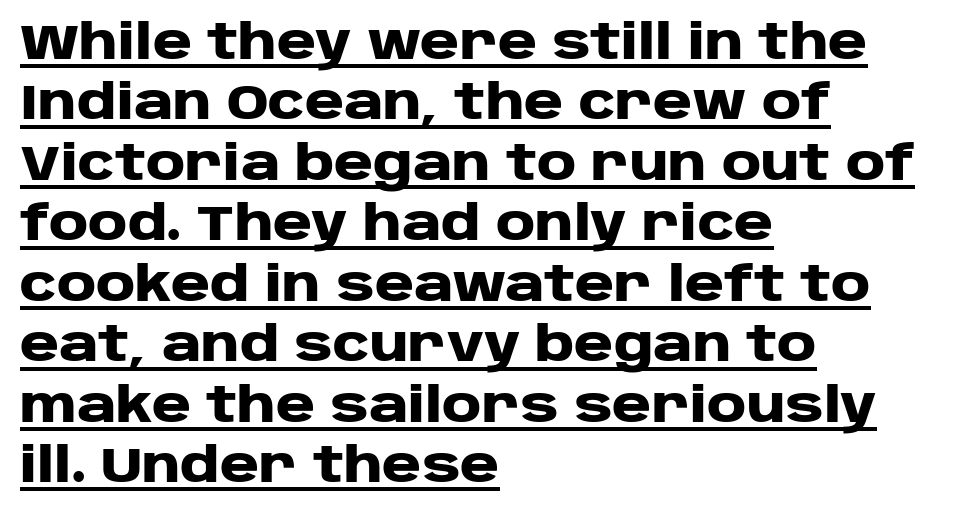
{"serif": "no", "italic": "no", "bold": "yes", "weight": "heavy", "width": "wide", "stroke_contrast": "low", "x_height": "large", "monospaced": "no", "underline": "yes", "align": "left", "line_spacing": "normal", "line_spacing_ratio": 1.26, "letter_spacing": "normal", "letter_spacing_em": 0.0, "glyph_px": 48}
